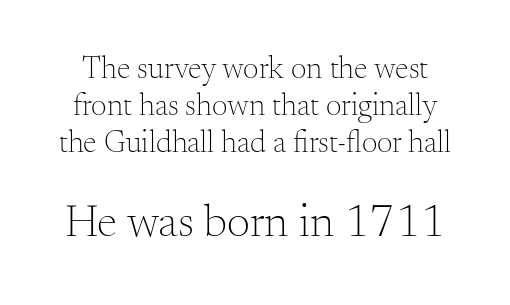
Q: Is the text bold? A: No.
Q: Is the text italic (slanted)? A: No, it is upright.
Q: Is the typeface a serif or a sans-serif typeface? A: Serif.
Q: Is the text underlined? A: No.
Q: Is the spacing between letters normal or unusually wide? A: Normal.
Q: Which block of text is set in a larger size, the first (top) or the second (bottom)? A: The second (bottom) one.
Q: Width (condensed, normal, or wide)? A: Normal.
Q: Stroke contrast? A: Medium.
Q: x-height? A: Small.
Q: Monospaced? A: No.
